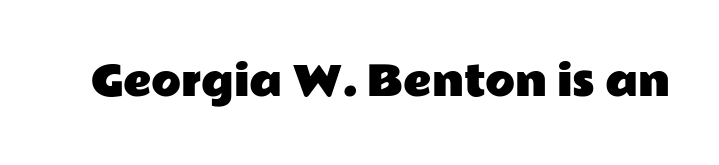
Underline: absent. How are the letters spaced? Ordinarily, with no added tracking. Is this a sans? Yes — the strokes have no serifs. A roman cut, with each character standing at attention. Varying glyph widths throughout — classic text-font behaviour.
